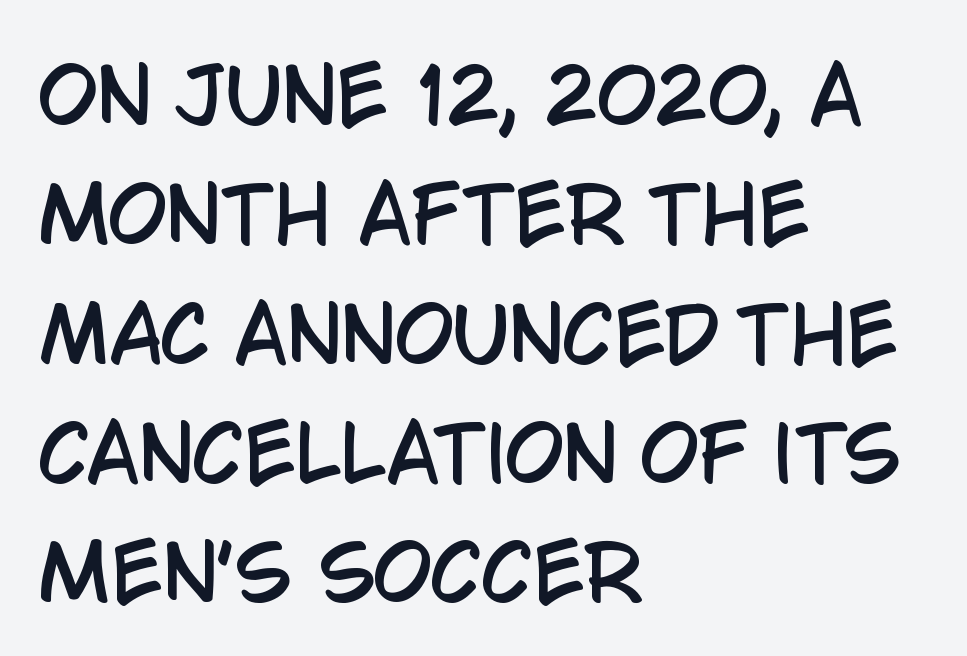
The image shows 76 px condensed sans-serif type, upright; set left-aligned, normal line spacing (1.57x), normal letter spacing, not underlined; low stroke contrast and a large x-height.
